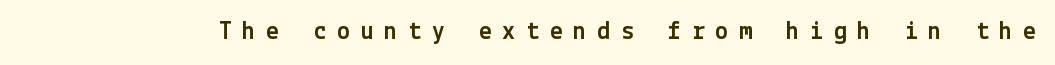
Q: Is the text italic (slanted)? A: No, it is upright.
Q: Is the text underlined? A: No.
Q: Is the spacing between letters normal or unusually wide? A: Unusually wide.
